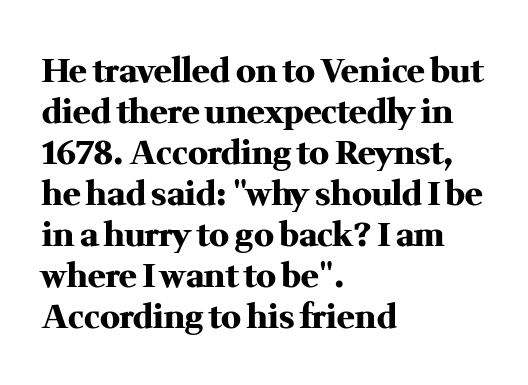
{"serif": "yes", "italic": "no", "bold": "yes", "weight": "heavy", "width": "normal", "stroke_contrast": "medium", "x_height": "medium", "monospaced": "no", "underline": "no", "align": "left", "line_spacing_ratio": 1.24, "letter_spacing": "normal", "letter_spacing_em": 0.0, "glyph_px": 33}
